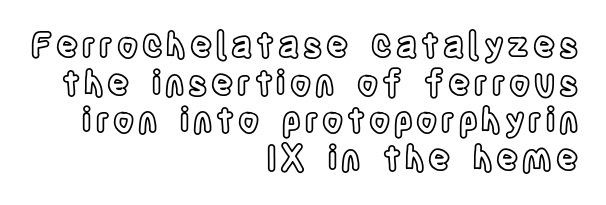
Decoration check: the copy has no underline. Vertical strokes here are truly vertical. A typesetter would call this proportional, since set widths differ per character. Each new line begins almost immediately beneath the previous one.
